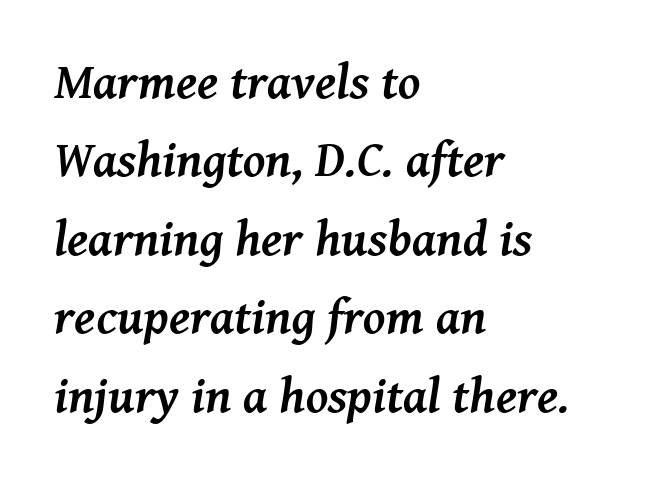
Plenty of ink on the page — the face is bold. The space directly below the letters is spotless. Reading down the block, your eye returns to a fixed left position each line. Evenly set lines give the paragraph a standard silhouette. Do the characters align in a grid? No, the font is proportional. Caption: standard tracking, unaltered.
